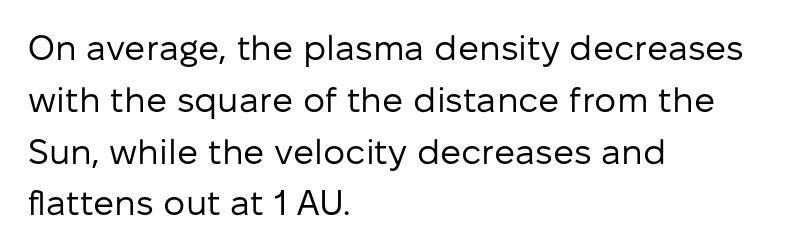
Q: Is the text bold? A: No.
Q: Is the text italic (slanted)? A: No, it is upright.
Q: Is the typeface a serif or a sans-serif typeface? A: Sans-serif.
Q: Is the text underlined? A: No.
Q: How is the paragraph aligned? A: Left-aligned.
Q: Is the spacing between letters normal or unusually wide? A: Normal.
Q: Is the spacing between lines tight, normal or loose? A: Normal.
Q: Width (condensed, normal, or wide)? A: Normal.
Q: Stroke contrast? A: Low.
Q: x-height? A: Medium.
Q: Monospaced? A: No.
